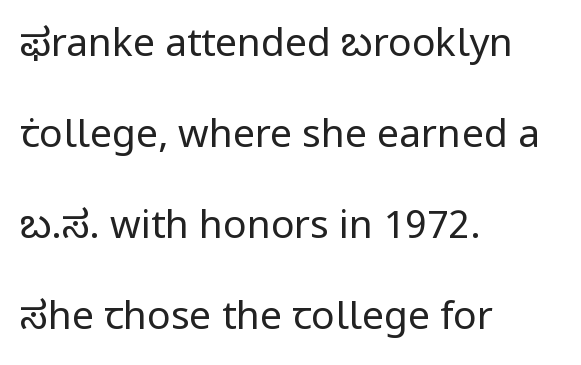
{"serif": "no", "italic": "no", "bold": "no", "weight": "regular", "width": "normal", "stroke_contrast": "low", "x_height": "medium", "monospaced": "no", "underline": "no", "align": "left", "line_spacing": "loose", "line_spacing_ratio": 2.33, "letter_spacing": "normal", "letter_spacing_em": 0.0, "glyph_px": 39}
